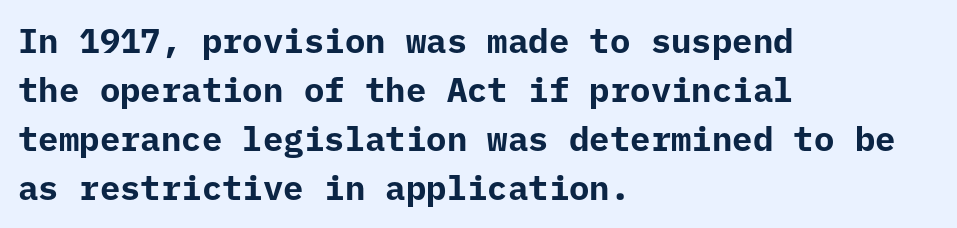
{"serif": "no", "italic": "no", "bold": "yes", "weight": "bold", "width": "normal", "stroke_contrast": "low", "x_height": "medium", "monospaced": "yes", "underline": "no", "align": "left", "line_spacing": "normal", "line_spacing_ratio": 1.44, "letter_spacing": "normal", "letter_spacing_em": 0.0, "glyph_px": 34}
